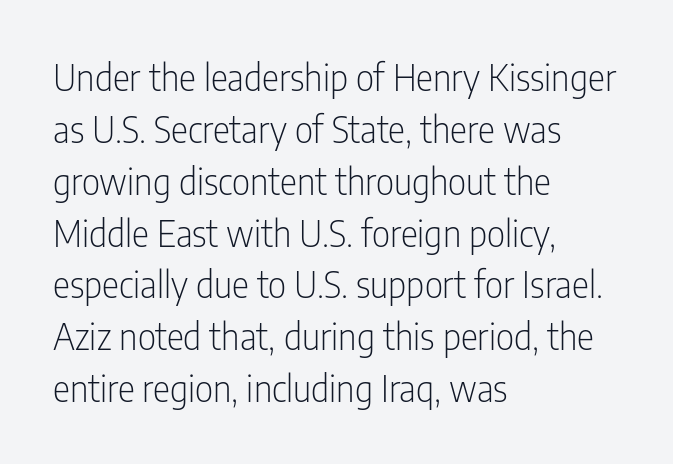
{"serif": "no", "italic": "no", "bold": "no", "weight": "light", "width": "condensed", "stroke_contrast": "low", "x_height": "medium", "monospaced": "no", "underline": "no", "align": "left", "line_spacing": "normal", "line_spacing_ratio": 1.44, "letter_spacing": "normal", "letter_spacing_em": 0.0, "glyph_px": 36}
